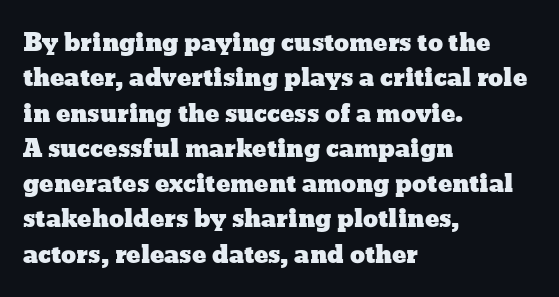
Q: Is the text italic (slanted)? A: No, it is upright.
Q: Is the text underlined? A: No.
Q: How is the paragraph aligned? A: Left-aligned.
Q: Is the spacing between letters normal or unusually wide? A: Normal.
Q: Is the spacing between lines tight, normal or loose? A: Normal.
